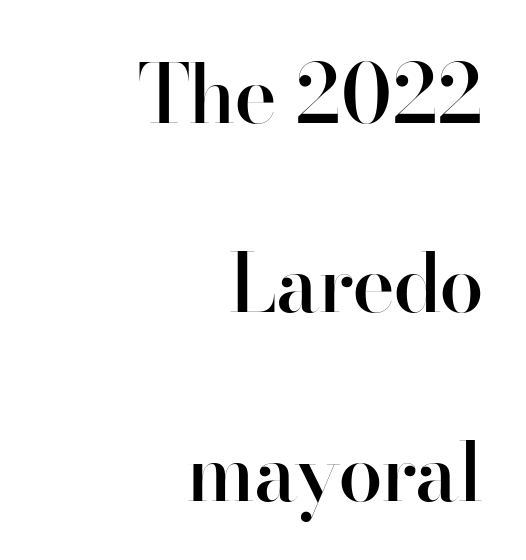
Q: Is the text bold? A: Semi-bold.
Q: Is the text italic (slanted)? A: No, it is upright.
Q: Is the typeface a serif or a sans-serif typeface? A: Sans-serif.
Q: Is the text underlined? A: No.
Q: How is the paragraph aligned? A: Right-aligned.
Q: Is the spacing between letters normal or unusually wide? A: Normal.
Q: Is the spacing between lines tight, normal or loose? A: Loose.
Q: Width (condensed, normal, or wide)? A: Normal.
Q: Stroke contrast? A: High.
Q: x-height? A: Small.
Q: Monospaced? A: No.
